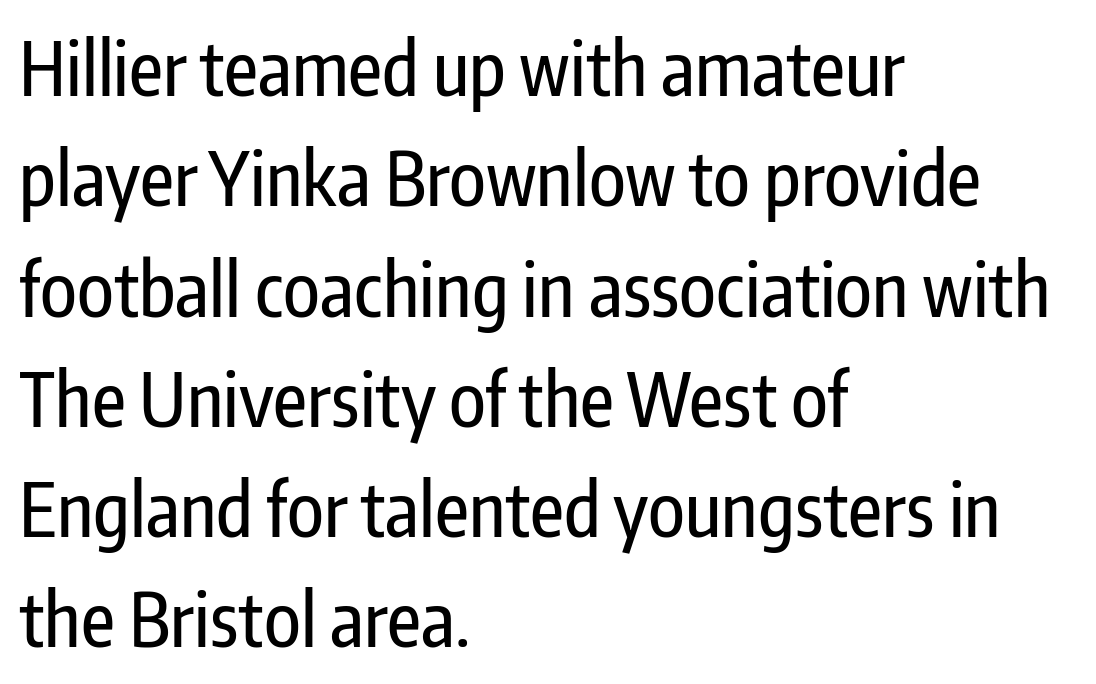
{"serif": "no", "italic": "no", "width": "condensed", "stroke_contrast": "low", "x_height": "medium", "monospaced": "no", "underline": "no", "align": "left", "line_spacing": "normal", "line_spacing_ratio": 1.49, "letter_spacing": "normal", "letter_spacing_em": 0.0, "glyph_px": 74}
